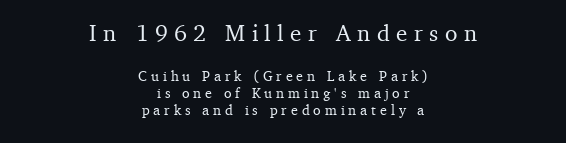
The image shows 23 px text type, upright; set centered, line spacing 1.23x, unusually wide letter spacing (+0.28 em), not underlined; the first (top) block is 1.64x larger.
